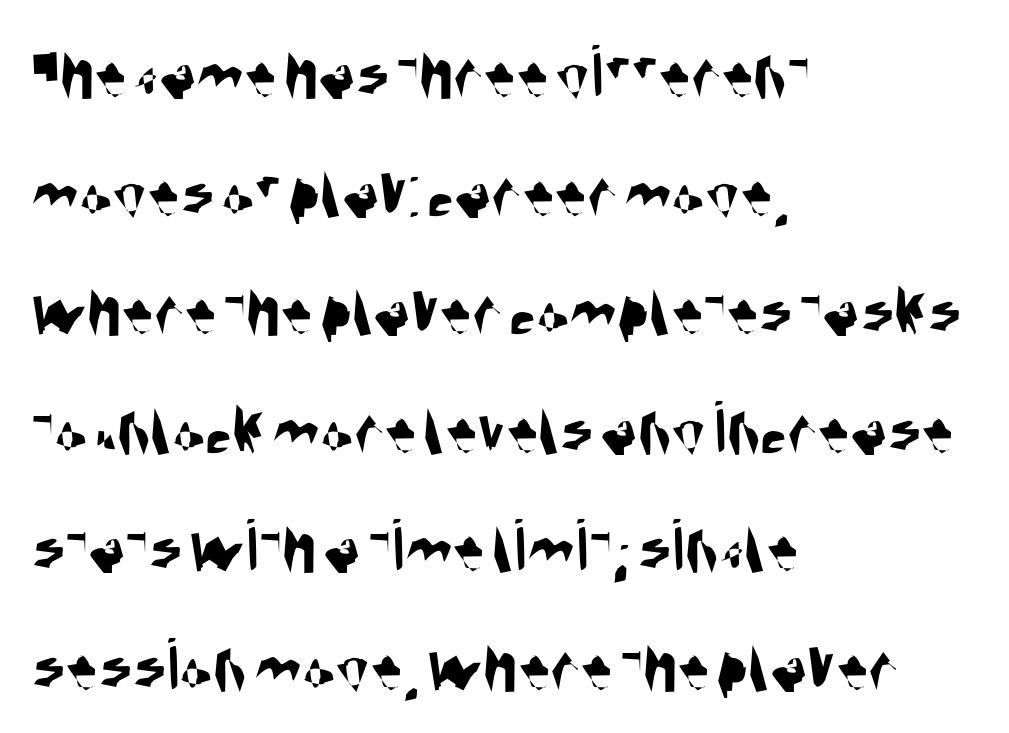
What stands out about the letter spacing? Nothing — it is the standard amount. This rendering employs a face without finishing strokes, i.e., a sans-serif. This block has exactly the height ordinary leading produces. These lines are rendered in a variable-pitch font. In CSS terms this would be text-align: left.
